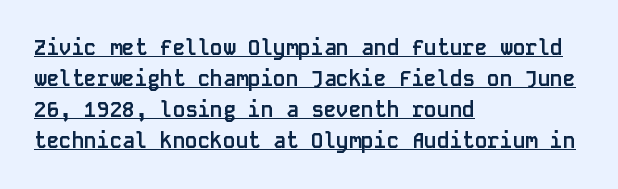
A roman cut, with each character standing at attention. This sample carries an underscore along the baseline area. Rows of type keep a routine distance in the vertical direction. Notice how the passage keeps a crisp vertical edge on the left only. I'd describe the lettering as bold — thick and assertive.
